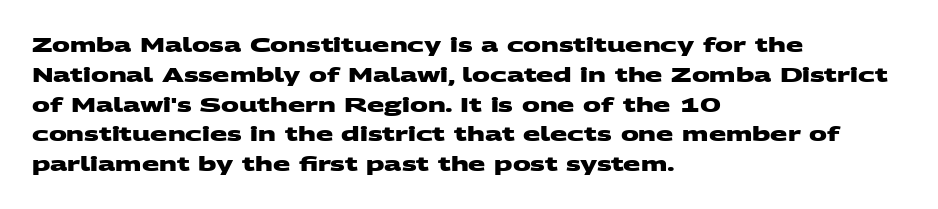
Students, note that the glyphs here touch the page at normal intervals. Strokes here are thick enough to call this a true bold. The passage is arranged the way most books set body copy — flush left. If you measured baseline to baseline, you'd find a middling distance. No word sits above an underline.
